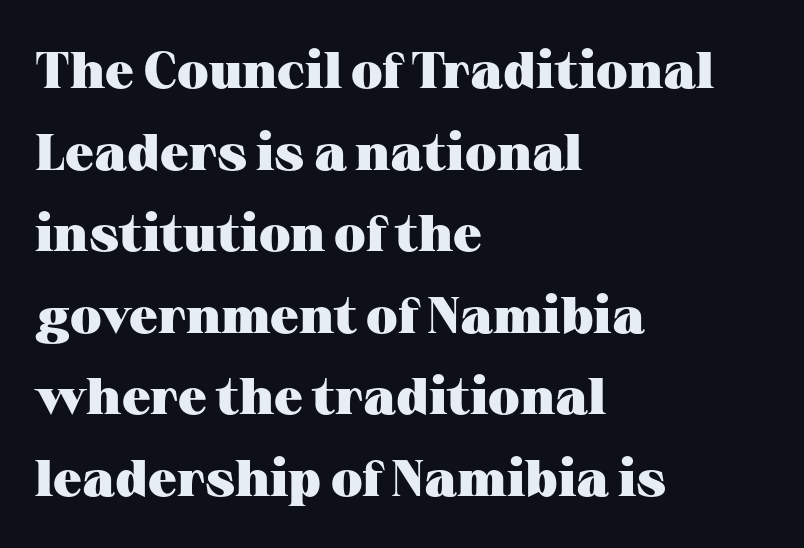
The lettering stays uniformly vertical, giving the passage a roman look. Notice how thick the strokes are: this is what a full bold looks like. Leading matches the norm, producing a regular column. The face used here is proportionally spaced, like ordinary book or web type.
